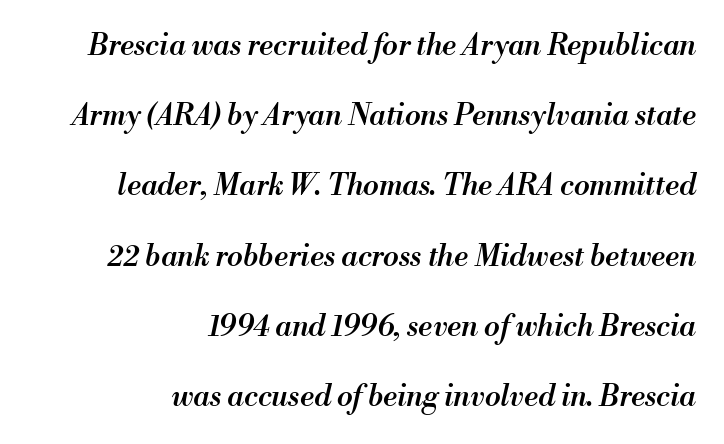
The specimen reads as italic at a glance. Horizontal alignment here is rightward, an uncommon choice for prose. Proportional: the letters do not fall into vertical columns. The gap between lines stays unmarked.
